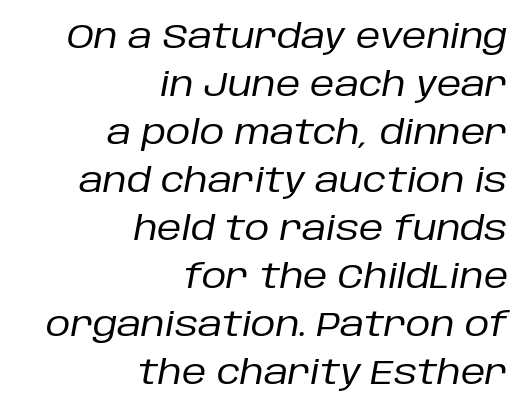
Evenly set lines give the paragraph a standard silhouette. No chunkiness to these letters — they're not bold. Short note: letters normally spaced. The typography opts for an oblique posture over an upright one. Proportional: the letters do not fall into vertical columns.
